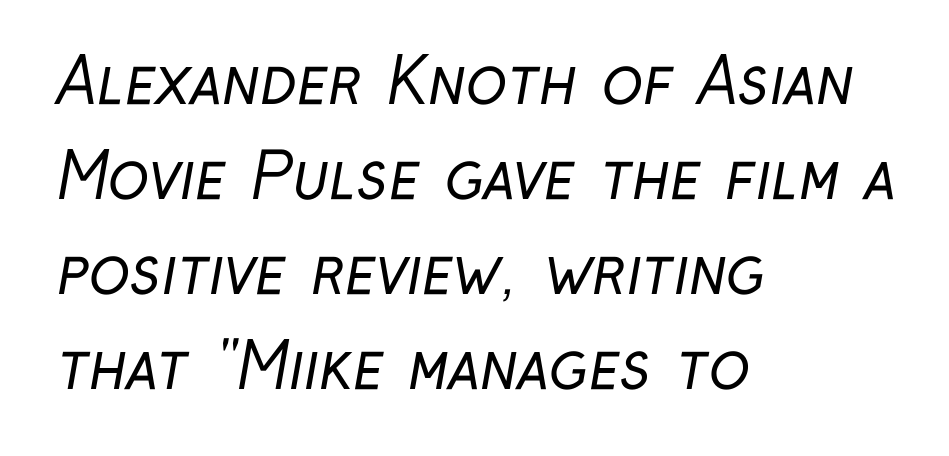
The letters look calm and open, with moderate or lighter stems. Letters rest on an invisible, unmarked baseline. Leading: standard. Students, note that the glyphs here touch the page at normal intervals.
